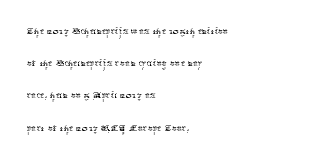
{"italic": "no", "bold": "no", "underline": "no", "align": "left", "line_spacing": "normal", "line_spacing_ratio": 1.29, "letter_spacing": "normal", "letter_spacing_em": 0.0, "glyph_px": 25}
